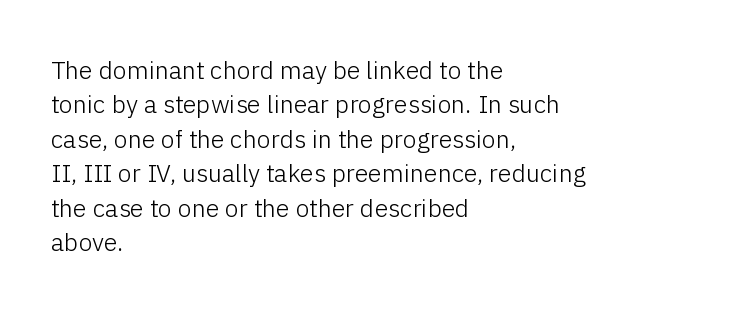
Spacing between characters is what you'd get straight out of the box. The passage shown is not underscored anywhere. The lines in this sample share a left origin and differ only in where they stop. The lines sit at an ordinary, default distance from one another. Is the type heavy? It reads as light-to-regular instead.
